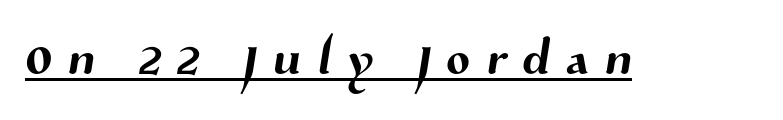
The image shows 69 px sans-serif type; set unusually wide letter spacing (+0.24 em), underlined; medium stroke contrast and a medium x-height.
